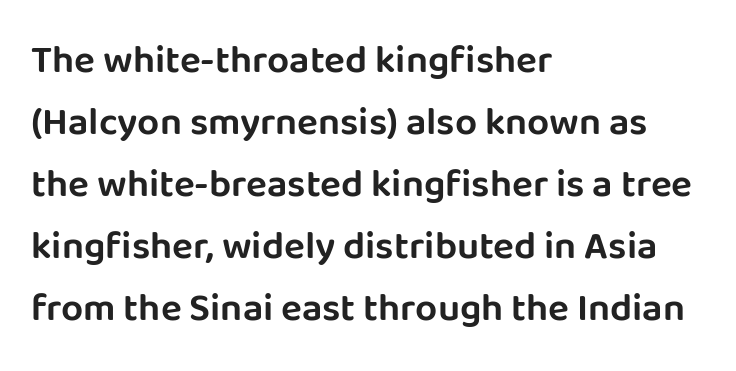
Q: Is the text italic (slanted)? A: No, it is upright.
Q: Is the typeface a serif or a sans-serif typeface? A: Sans-serif.
Q: Is the text underlined? A: No.
Q: How is the paragraph aligned? A: Left-aligned.
Q: Is the spacing between letters normal or unusually wide? A: Normal.
Q: Is the spacing between lines tight, normal or loose? A: Normal.
Q: Width (condensed, normal, or wide)? A: Normal.
Q: Stroke contrast? A: Low.
Q: x-height? A: Large.
Q: Monospaced? A: No.
